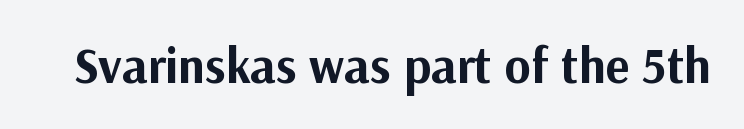
Beneath every word, the page is bare. The font's upright variant was chosen for this text. These lines are rendered in a variable-pitch font. A typesetter would call this zero additional tracking. The designer went with a sans here, leaving each stem footless. What weight is shown? A full bold with thick strokes.
